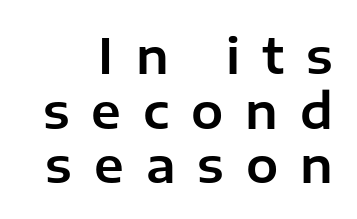
{"serif": "no", "italic": "no", "width": "normal", "stroke_contrast": "low", "x_height": "medium", "monospaced": "no", "underline": "no", "align": "right", "line_spacing": "tight", "line_spacing_ratio": 1.14, "letter_spacing": "wide", "letter_spacing_em": 0.46, "glyph_px": 48}
